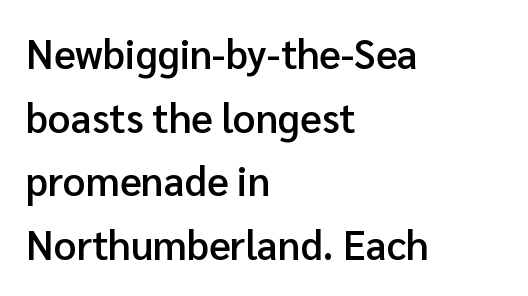
The image shows 40 px semibold sans-serif type, upright; set left-aligned, normal line spacing (1.59x), normal letter spacing, not underlined; low stroke contrast and a medium x-height.
